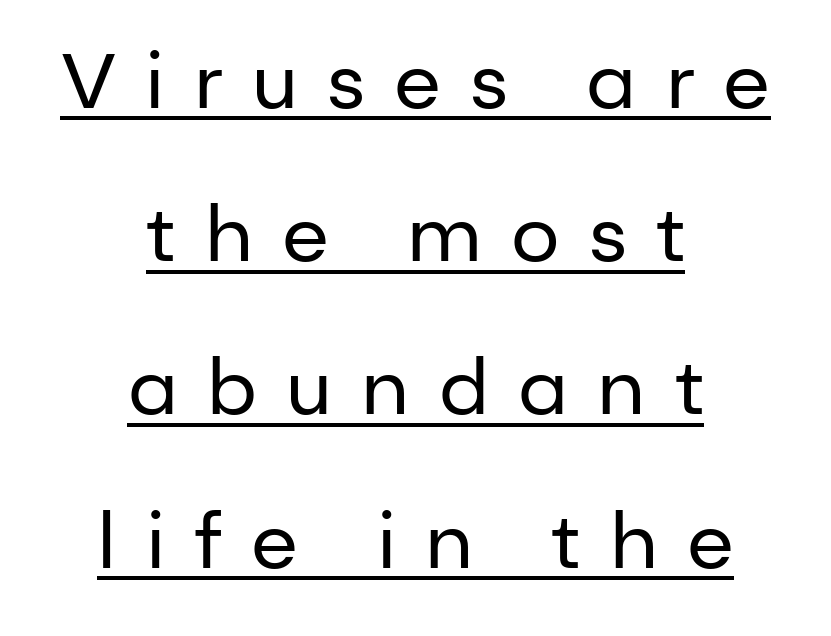
The image shows 77 px regular-weight sans-serif type, upright; set centered, loose line spacing (1.99x), unusually wide letter spacing (+0.38 em), underlined; low stroke contrast and a medium x-height.
